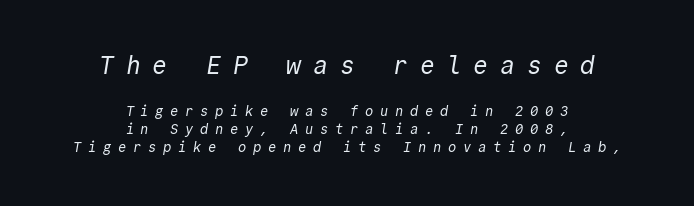
{"bold": "no", "underline": "no", "align": "center", "line_spacing": "normal", "line_spacing_ratio": 1.28, "letter_spacing": "wide", "letter_spacing_em": 0.47, "larger_block": "first", "size_ratio": 1.79, "glyph_px": 25}
